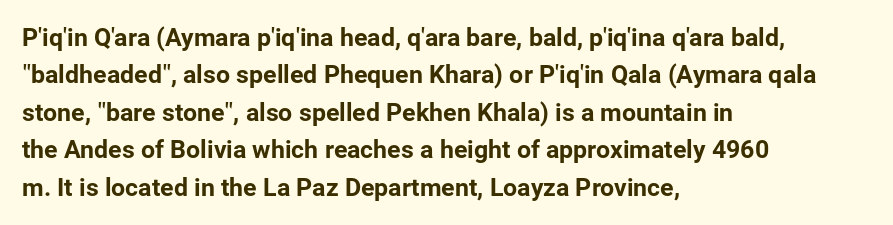
The image shows 25 px text type, upright; set left-aligned, normal line spacing (1.5x), normal letter spacing, not underlined.
